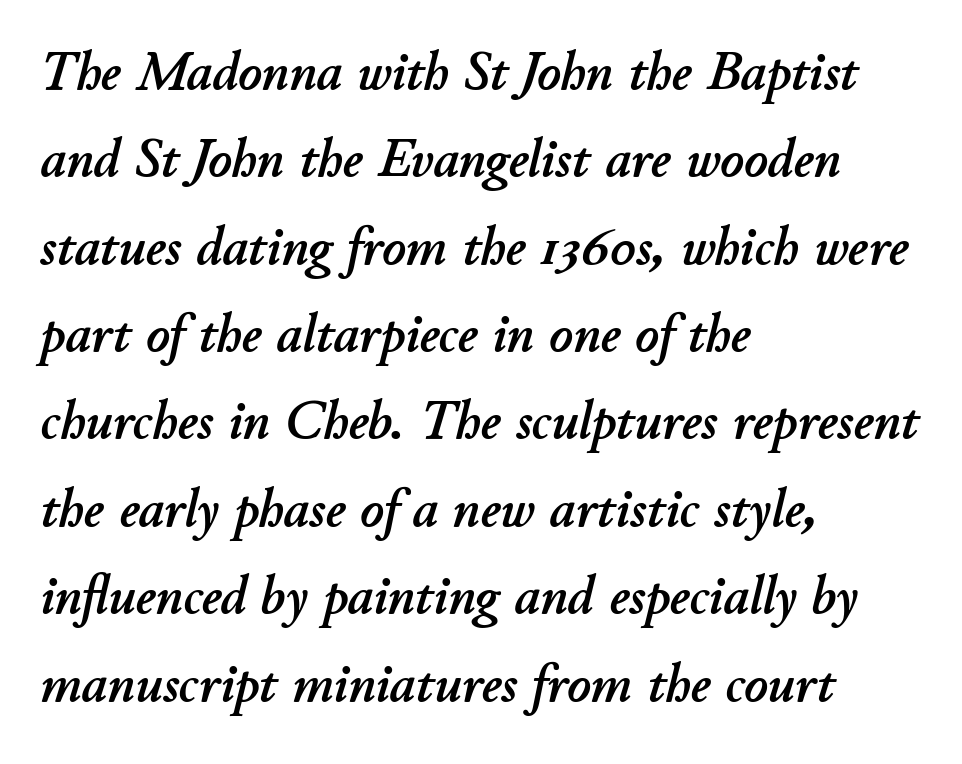
The image shows 56 px text type, italic (leaning right); set left-aligned, normal line spacing (1.56x), normal letter spacing, not underlined; low stroke contrast and a small x-height.
